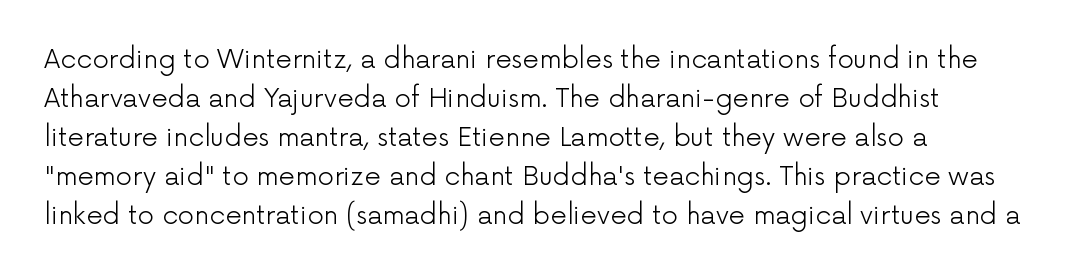
Each new line begins a customary step beneath the previous one. Students, note that the glyphs here touch the page at normal intervals. Letters rest on an invisible, unmarked baseline. Posture: upright roman.
